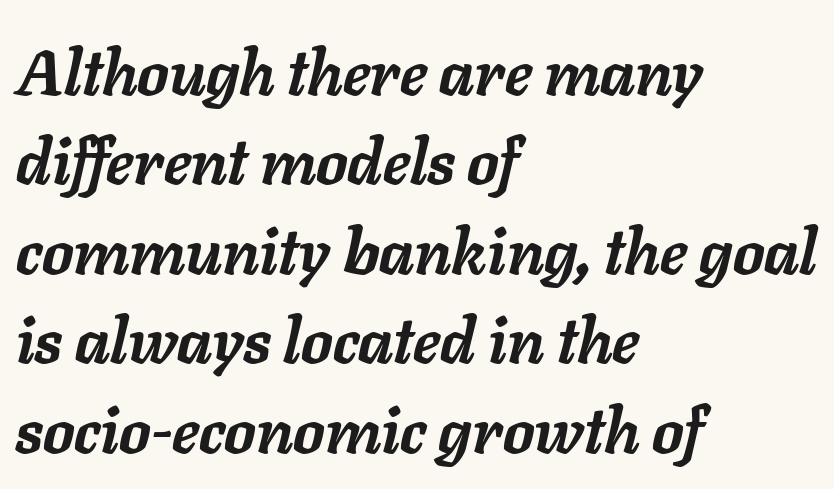
The image shows 63 px semibold type, italic (leaning right); set left-aligned, normal line spacing (1.42x), normal letter spacing, not underlined; low stroke contrast and a medium x-height.
